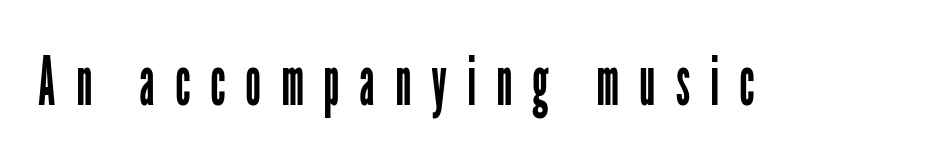
Q: Is the text bold? A: No.
Q: Is the text italic (slanted)? A: No, it is upright.
Q: Is the typeface a serif or a sans-serif typeface? A: Sans-serif.
Q: Is the text underlined? A: No.
Q: Is the spacing between letters normal or unusually wide? A: Unusually wide.
Q: Width (condensed, normal, or wide)? A: Condensed.
Q: Stroke contrast? A: Low.
Q: x-height? A: Medium.
Q: Monospaced? A: No.
